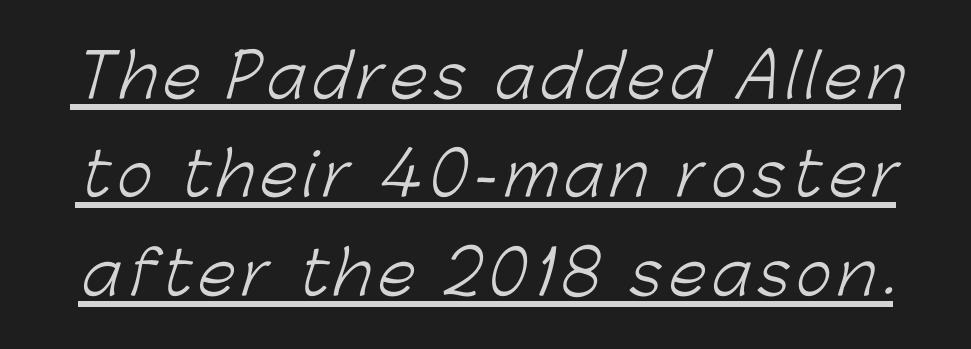
The characters are drawn with everyday or finer stroke widths. Students, observe the line beneath the letters — that is underlining. Proportional: the letters do not fall into vertical columns. Typographically, this falls in the sans-serif category.
